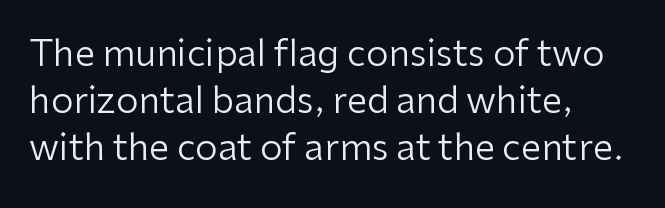
What stands out about the letter spacing? Nothing — it is the standard amount. This rendering features lettering with no underline. Regarding serifs, this sample does without them. Spacing verdict: proportional, widths tailored to each character. Do the letters lean? They stand straight.
